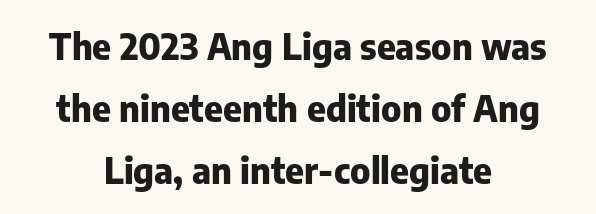
Does the type have serifs? No, each stem ends abruptly. The gaps between neighbouring characters are ordinary and unremarkable. You could not count columns in this text — the font is proportionally spaced. In terms of weight, the rendering is a true, heavy bold. Quick note: not italic, upright. Visually the block forms a symmetrical silhouette, jagged on both flanks.
